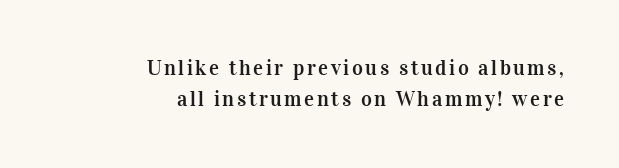
{"italic": "no", "underline": "no", "align": "right", "line_spacing": "normal", "line_spacing_ratio": 1.48, "glyph_px": 21}
